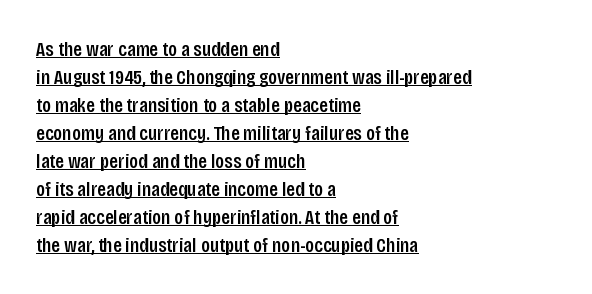
Notice how a bar underscores the lettering throughout. A typesetter would call this zero additional tracking. Do the letters lean? They stand straight. Notice how the passage keeps a crisp vertical edge on the left only. How would I describe the line gaps? Plain and ordinary.
